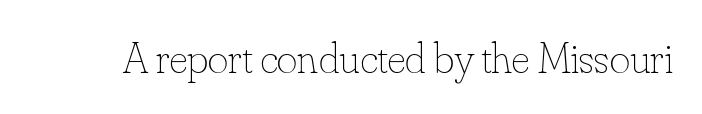
The image shows 44 px thin type, upright; set normal letter spacing, not underlined; low stroke contrast and a small x-height.
